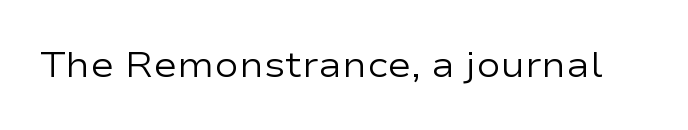
Q: Is the text bold? A: No.
Q: Is the text italic (slanted)? A: No, it is upright.
Q: Is the typeface a serif or a sans-serif typeface? A: Sans-serif.
Q: Is the text underlined? A: No.
Q: Is the spacing between letters normal or unusually wide? A: Normal.
Q: Width (condensed, normal, or wide)? A: Wide.
Q: Stroke contrast? A: Low.
Q: x-height? A: Medium.
Q: Monospaced? A: No.
